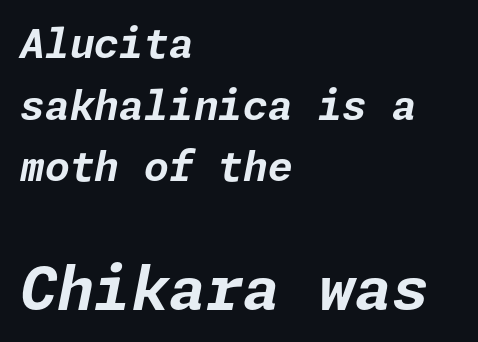
{"italic": "yes", "lean": "right", "slant_degrees": 11, "bold": "yes", "weight": "bold", "width": "normal", "stroke_contrast": "low", "x_height": "medium", "underline": "no", "align": "left", "line_spacing": "normal", "line_spacing_ratio": 1.54, "letter_spacing": "normal", "letter_spacing_em": 0.0, "larger_block": "second", "size_ratio": 1.5, "glyph_px": 60}
